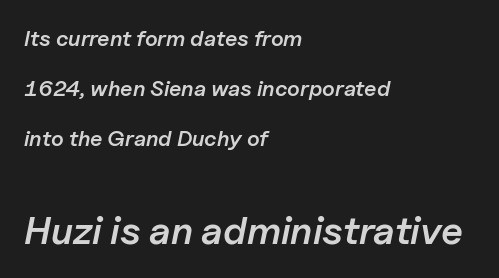
{"italic": "yes", "lean": "right", "slant_degrees": 11, "bold": "semi", "weight": "semibold", "width": "normal", "stroke_contrast": "low", "x_height": "medium", "monospaced": "no", "underline": "no", "align": "left", "line_spacing": "loose", "line_spacing_ratio": 2.28, "letter_spacing": "normal", "letter_spacing_em": 0.0, "larger_block": "second", "size_ratio": 1.77, "glyph_px": 39}
